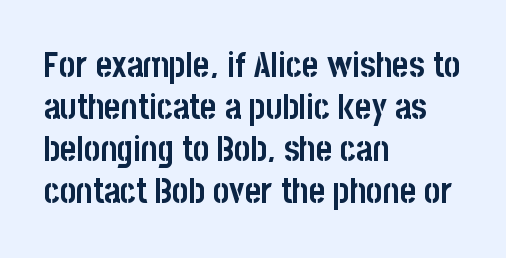
Words appear dense and cohesive because spacing is normal. Students, this is bold: see how much ink each stroke carries. Typeset ragged right — the left edge is the straight one. Check the space under the baseline: it is left empty.
